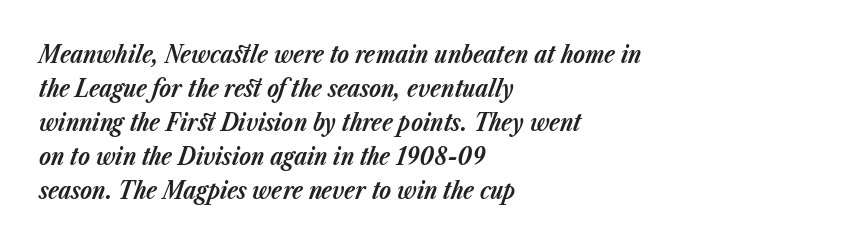
The image shows 24 px bold type, italic (leaning right); set left-aligned, normal line spacing (1.42x), normal letter spacing, not underlined.
